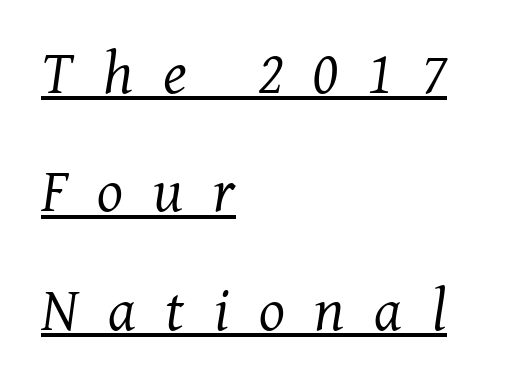
The image shows 61 px regular-weight serif type, italic (leaning right); set left-aligned, loose line spacing (1.94x), unusually wide letter spacing (+0.49 em), underlined; medium stroke contrast and a medium x-height.
